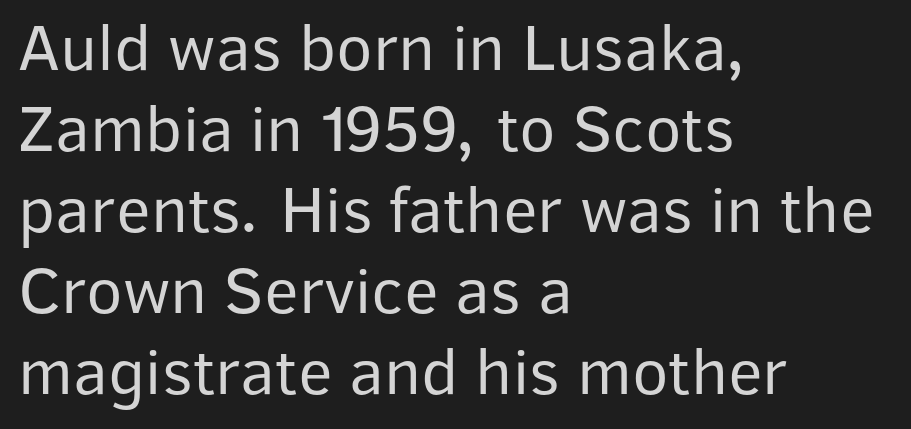
Q: Is the text bold? A: No.
Q: Is the text italic (slanted)? A: No, it is upright.
Q: Is the typeface a serif or a sans-serif typeface? A: Sans-serif.
Q: Is the text underlined? A: No.
Q: How is the paragraph aligned? A: Left-aligned.
Q: Is the spacing between letters normal or unusually wide? A: Normal.
Q: Width (condensed, normal, or wide)? A: Normal.
Q: Stroke contrast? A: Low.
Q: x-height? A: Medium.
Q: Monospaced? A: No.
